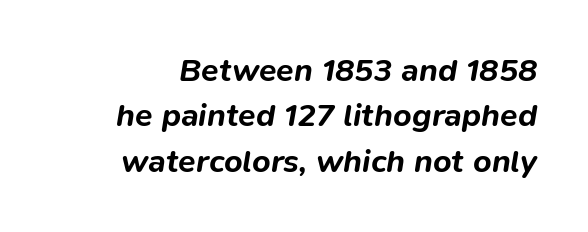
This block has exactly the height ordinary leading produces. The axis of the letterforms is tilted away from vertical. The typesetting leans heavy: a genuine bold. Tracking here is standard; glyphs follow each other at the usual distance.
